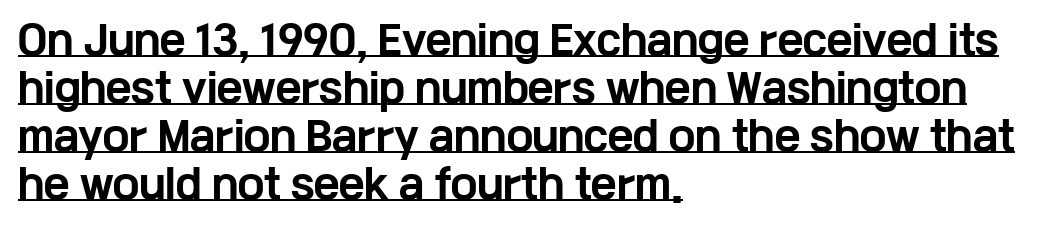
Does the lettering tilt? It doesn't — this is upright. Tracking here is standard; glyphs follow each other at the usual distance. The characters look thick and weighty, a clear bold. Which margin do the lines hug? The left one — the right edge is uneven. Somebody hit Ctrl+U on this one — the words are underlined. The font family rendered here belongs to the sans-serif group.
